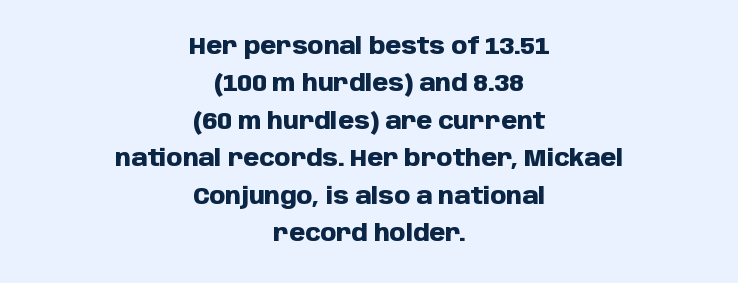
This is roman type, the default non-slanted kind. Nobody touched the tracking dial on this one. Is the block centered? Yes — each line is placed symmetrically about the middle. The glyphs have the mass of a bold cut. The lines sit at an ordinary, default distance from one another.
